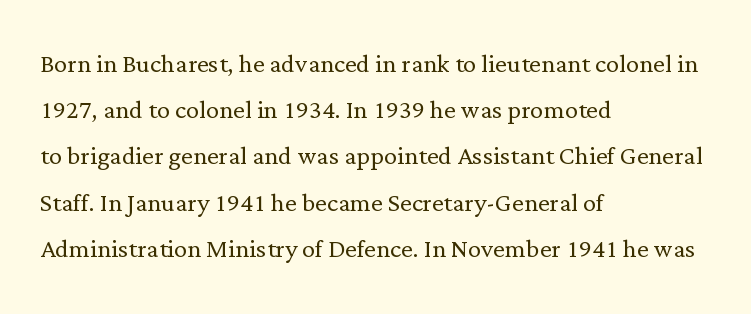
Q: Is the text bold? A: No.
Q: Is the text italic (slanted)? A: No, it is upright.
Q: Is the typeface a serif or a sans-serif typeface? A: Serif.
Q: Is the text underlined? A: No.
Q: How is the paragraph aligned? A: Left-aligned.
Q: Is the spacing between letters normal or unusually wide? A: Normal.
Q: Is the spacing between lines tight, normal or loose? A: Normal.
Q: Width (condensed, normal, or wide)? A: Normal.
Q: Stroke contrast? A: Low.
Q: x-height? A: Medium.
Q: Monospaced? A: No.
